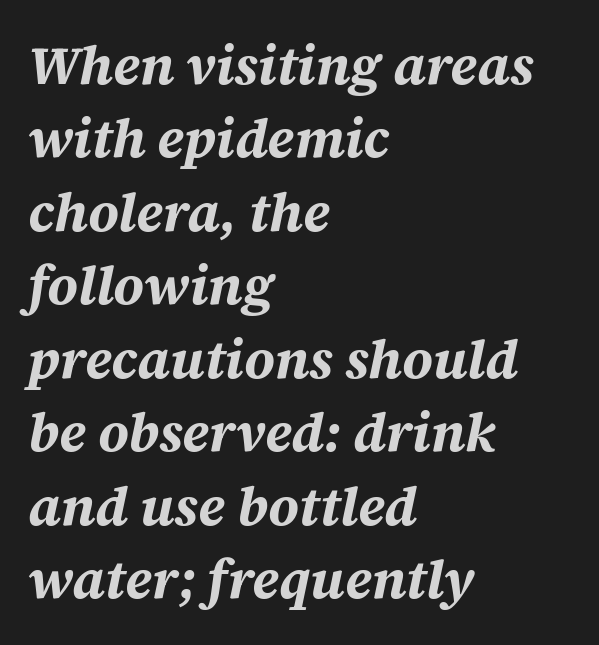
The image shows 54 px bold type, italic (leaning right); set left-aligned, normal line spacing (1.36x), normal letter spacing, not underlined; medium stroke contrast and a large x-height.
